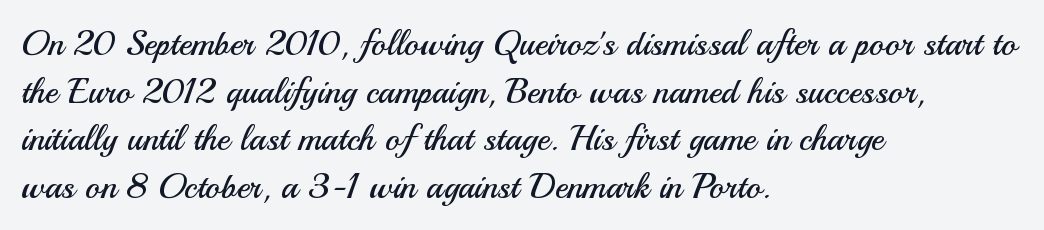
{"serif": "no", "bold": "no", "weight": "regular", "width": "normal", "stroke_contrast": "medium", "x_height": "small", "monospaced": "no", "underline": "no", "align": "left", "line_spacing": "normal", "line_spacing_ratio": 1.36, "letter_spacing": "normal", "letter_spacing_em": 0.0, "glyph_px": 35}
